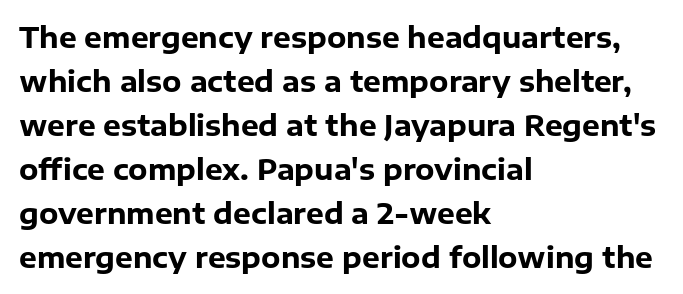
{"serif": "no", "italic": "no", "bold": "yes", "weight": "heavy", "width": "normal", "stroke_contrast": "low", "x_height": "medium", "monospaced": "no", "underline": "no", "align": "left", "line_spacing": "normal", "line_spacing_ratio": 1.57, "letter_spacing": "normal", "letter_spacing_em": 0.0, "glyph_px": 28}
